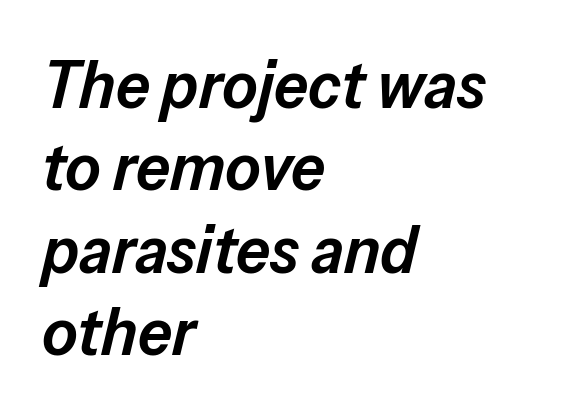
All the whitespace from short lines collects on the right. Nobody drew a line under any word here. Do the characters align in a grid? No, the font is proportional. How are the letters spaced? Ordinarily, with no added tracking.
